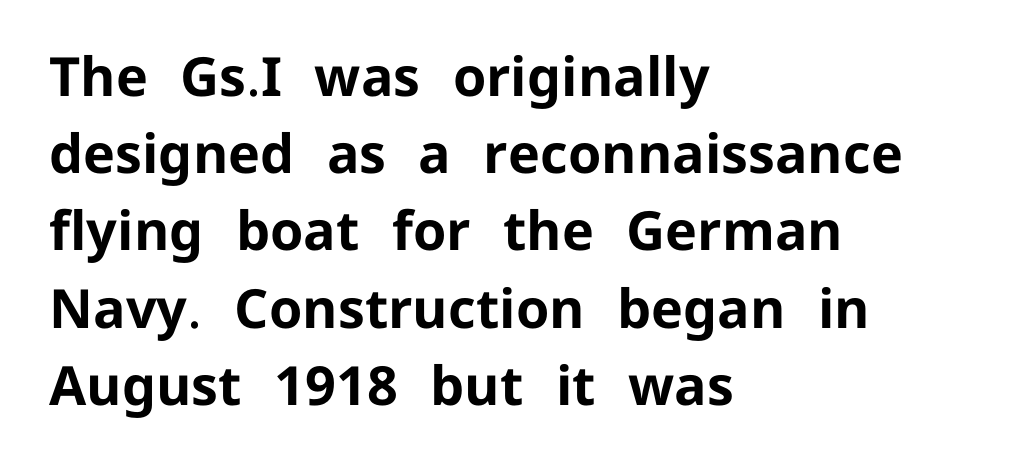
{"serif": "no", "italic": "no", "bold": "yes", "weight": "bold", "width": "normal", "stroke_contrast": "low", "x_height": "medium", "monospaced": "no", "underline": "no", "align": "left", "line_spacing": "normal", "line_spacing_ratio": 1.43, "letter_spacing": "normal", "letter_spacing_em": 0.0, "glyph_px": 54}
